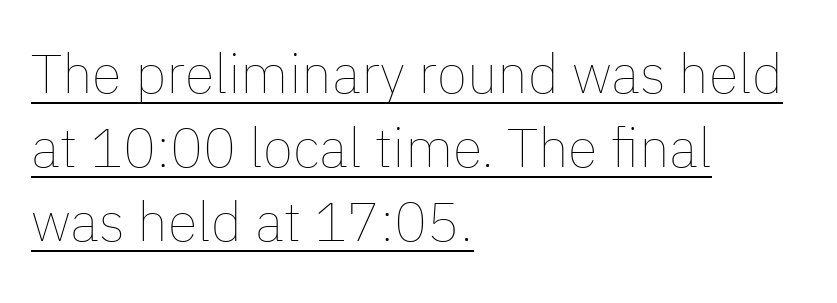
The image shows 55 px thin type, upright; set left-aligned, normal line spacing (1.35x), normal letter spacing, underlined; low stroke contrast and a medium x-height.
